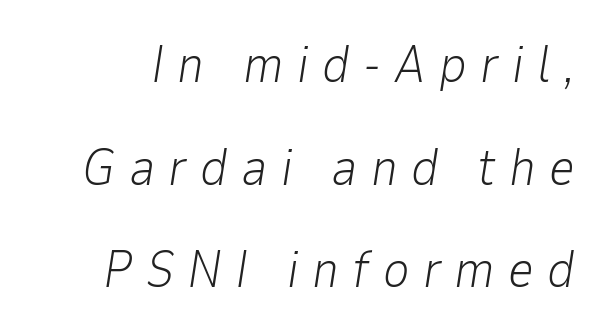
The image shows 51 px light type, italic (leaning right); set loose line spacing (2.01x), unusually wide letter spacing (+0.26 em), not underlined; low stroke contrast and a medium x-height.
